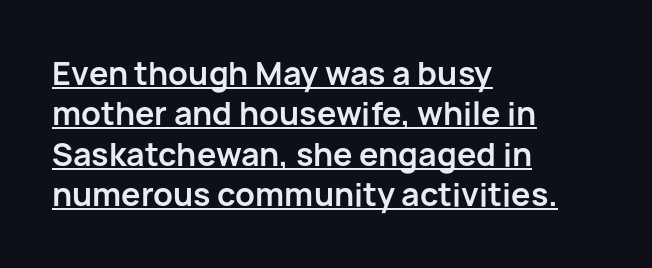
{"serif": "no", "italic": "no", "bold": "yes", "weight": "bold", "width": "normal", "stroke_contrast": "low", "x_height": "medium", "monospaced": "no", "underline": "yes", "align": "left", "line_spacing": "normal", "line_spacing_ratio": 1.3, "letter_spacing": "normal", "letter_spacing_em": 0.0, "glyph_px": 31}
